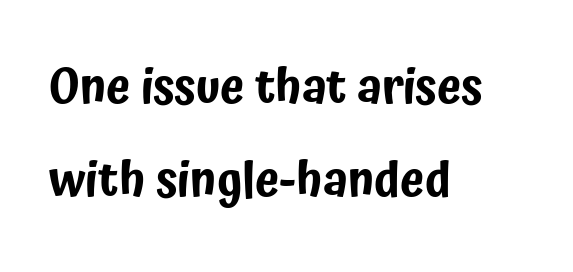
{"serif": "no", "italic": "no", "width": "condensed", "stroke_contrast": "low", "x_height": "medium", "monospaced": "no", "underline": "no", "align": "left", "line_spacing": "loose", "line_spacing_ratio": 1.9, "letter_spacing": "normal", "letter_spacing_em": 0.0, "glyph_px": 49}
